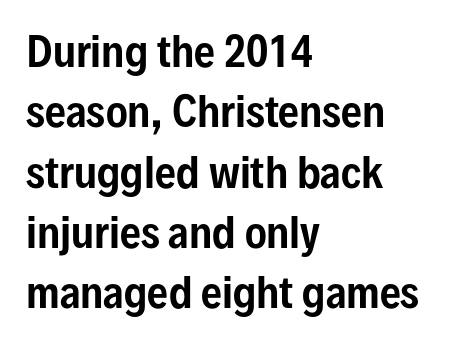
{"serif": "no", "italic": "no", "width": "condensed", "stroke_contrast": "low", "x_height": "medium", "monospaced": "no", "underline": "no", "align": "left", "line_spacing": "normal", "line_spacing_ratio": 1.47, "letter_spacing": "normal", "letter_spacing_em": 0.0, "glyph_px": 41}
